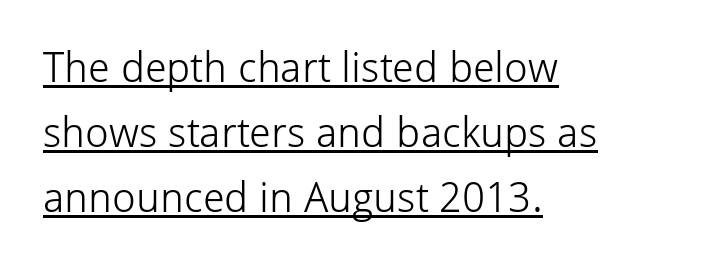
What stands out about the letter spacing? Nothing — it is the standard amount. The rendering uses a moderate line-height, typical for paragraphs. The cut favours lightness, reaching ordinary text weight at its darkest. Has an underline been added? It has. The setting favours the left margin, as ordinary paragraphs usually do. The face used here is proportionally spaced, like ordinary book or web type.
